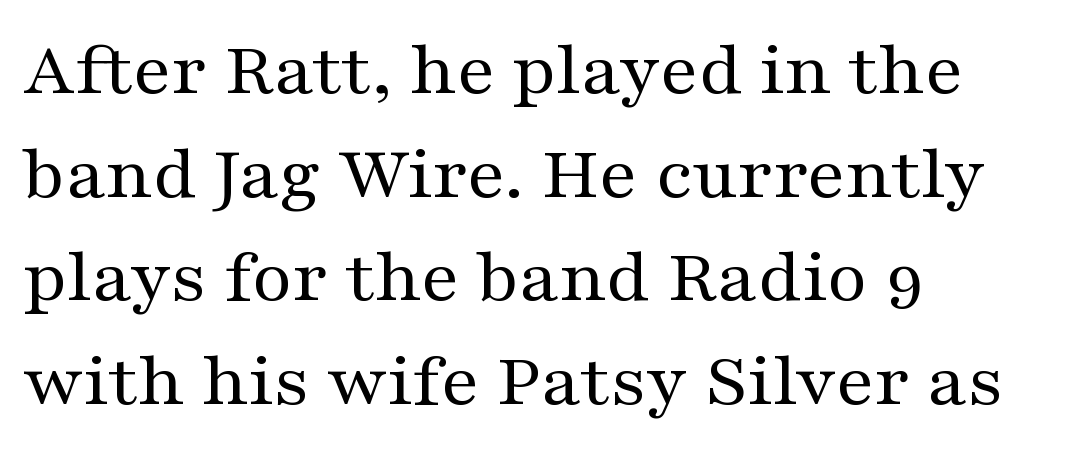
The lines sit at an ordinary, default distance from one another. How are the letters spaced? Ordinarily, with no added tracking. Each letter keeps its own natural width here, so spacing adapts to shape. Is the stroke heavy? The answer is a plain regular-or-lighter. Is the block centered? No — it sits flush against the left margin.
